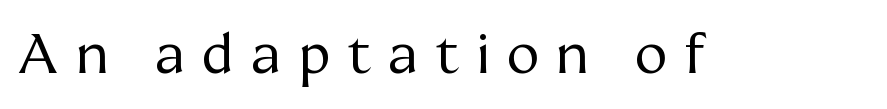
The text was rendered using a seriffed face with decorative stroke endings. The typesetting does not lean heavy: it is not bold. Between one letter and the next there's a generous, obvious gap. Style check: upright.
